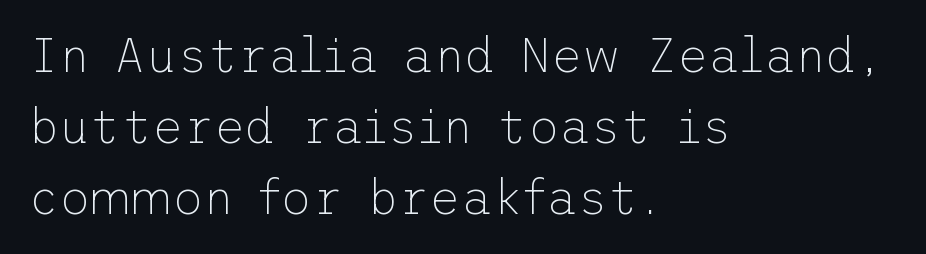
The image shows 48 px thin sans-serif type, upright; set left-aligned, normal line spacing (1.48x), normal letter spacing, not underlined; low stroke contrast and a medium x-height.
